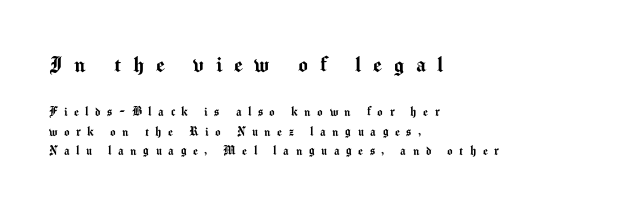
Q: Is the text italic (slanted)? A: No, it is upright.
Q: Is the text underlined? A: No.
Q: How is the paragraph aligned? A: Left-aligned.
Q: Is the spacing between letters normal or unusually wide? A: Unusually wide.
Q: Is the spacing between lines tight, normal or loose? A: Normal.
Q: Which block of text is set in a larger size, the first (top) or the second (bottom)? A: The first (top) one.
